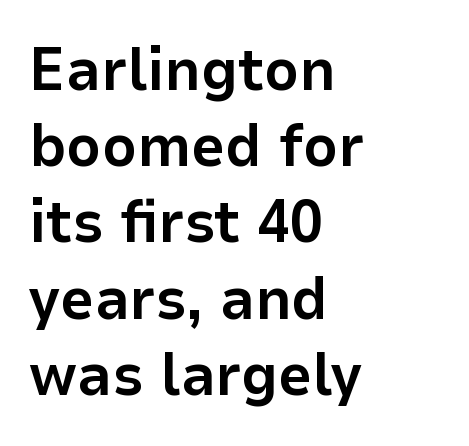
{"serif": "no", "italic": "no", "bold": "yes", "weight": "bold", "width": "normal", "stroke_contrast": "low", "x_height": "medium", "monospaced": "no", "underline": "no", "align": "left", "line_spacing": "normal", "line_spacing_ratio": 1.27, "letter_spacing": "normal", "letter_spacing_em": 0.0, "glyph_px": 60}
